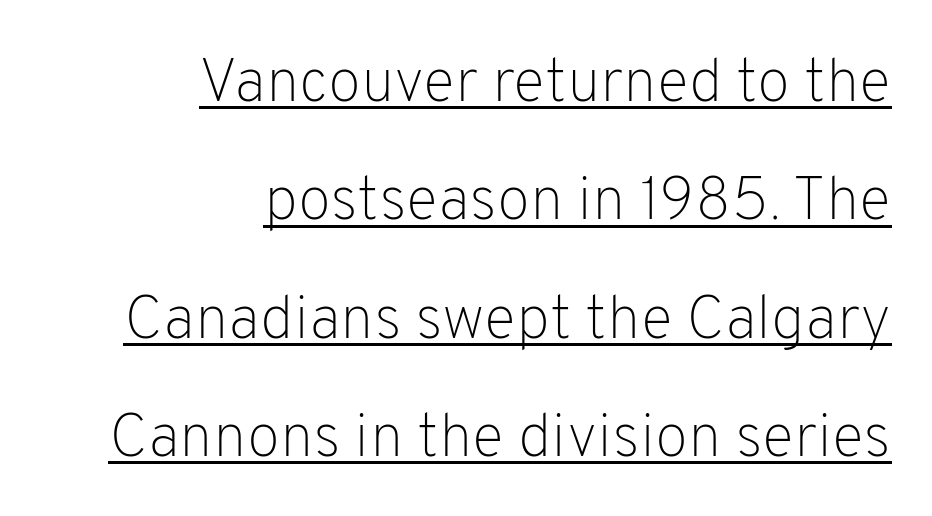
{"serif": "no", "italic": "no", "bold": "no", "weight": "light", "width": "normal", "stroke_contrast": "low", "x_height": "medium", "monospaced": "no", "underline": "yes", "align": "right", "line_spacing": "loose", "line_spacing_ratio": 1.94, "letter_spacing": "normal", "letter_spacing_em": 0.0, "glyph_px": 61}
